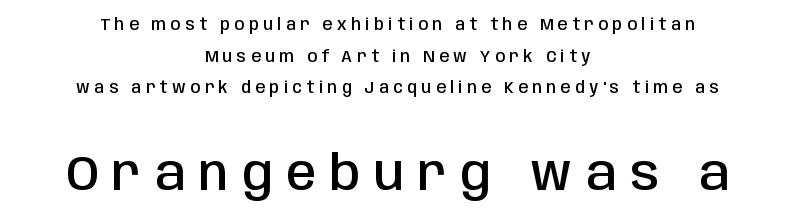
Q: Is the text bold? A: Semi-bold.
Q: Is the text italic (slanted)? A: No, it is upright.
Q: Is the typeface a serif or a sans-serif typeface? A: Sans-serif.
Q: Is the text underlined? A: No.
Q: How is the paragraph aligned? A: Centered.
Q: Is the spacing between letters normal or unusually wide? A: Unusually wide.
Q: Is the spacing between lines tight, normal or loose? A: Loose.
Q: Which block of text is set in a larger size, the first (top) or the second (bottom)? A: The second (bottom) one.
Q: Width (condensed, normal, or wide)? A: Condensed.
Q: Stroke contrast? A: Low.
Q: x-height? A: Large.
Q: Monospaced? A: No.
